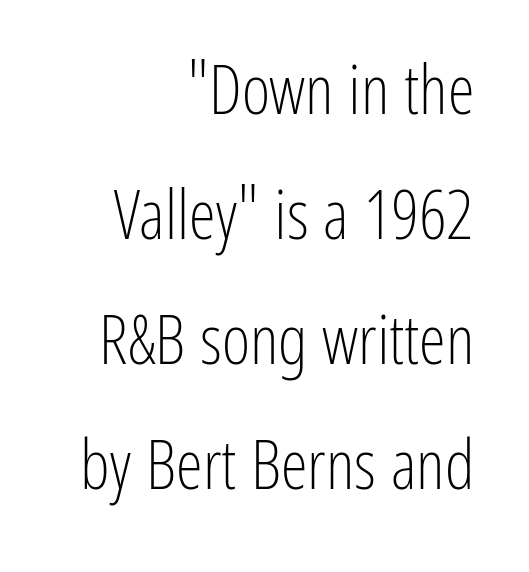
The compositor pushed each line to the right boundary. Compared with typical body copy, the letter spacing here is the same. Each letter keeps its own natural width here, so spacing adapts to shape. Each letter's strokes conclude bluntly, with no projecting serifs.
